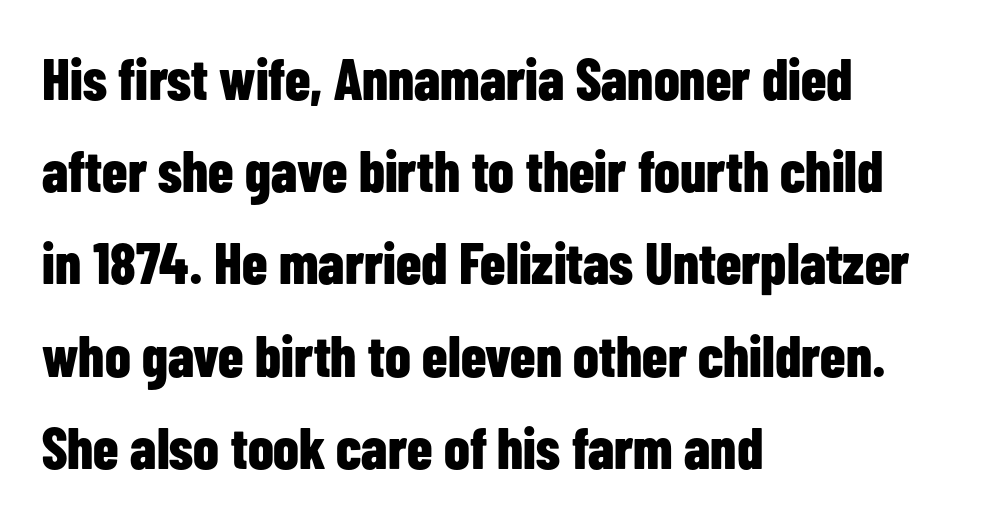
{"serif": "no", "italic": "no", "bold": "yes", "weight": "bold", "width": "condensed", "stroke_contrast": "low", "x_height": "medium", "monospaced": "no", "underline": "no", "align": "left", "line_spacing": "normal", "line_spacing_ratio": 1.59, "letter_spacing": "normal", "letter_spacing_em": 0.0, "glyph_px": 58}
